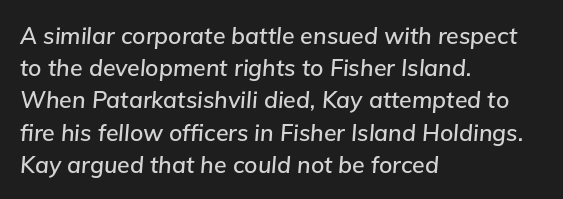
The rag falls on the right side of this text block. Italic? Definitely — the glyphs are oblique. Honestly, the row spacing looks completely unremarkable. The zone under the glyphs is completely vacant. Here the glyphs are tracked normally, forming tight word shapes.
